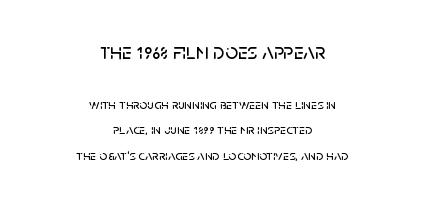
The image shows 22 px text type, upright; set centered, line spacing 1.8x, normal letter spacing, not underlined; the first (top) block is 1.57x larger.
